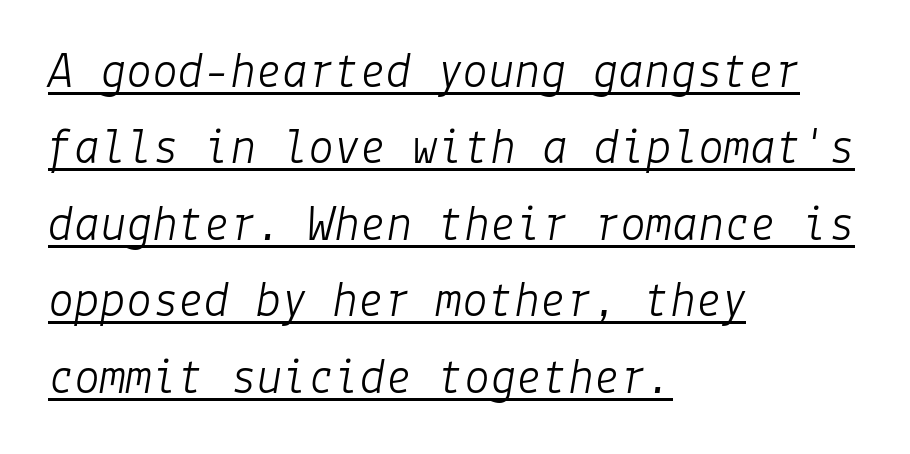
{"italic": "yes", "lean": "right", "slant_degrees": 9, "bold": "no", "weight": "light", "width": "normal", "stroke_contrast": "low", "x_height": "medium", "underline": "yes", "align": "left", "line_spacing": "normal", "line_spacing_ratio": 1.47, "letter_spacing": "normal", "letter_spacing_em": 0.0, "glyph_px": 52}
